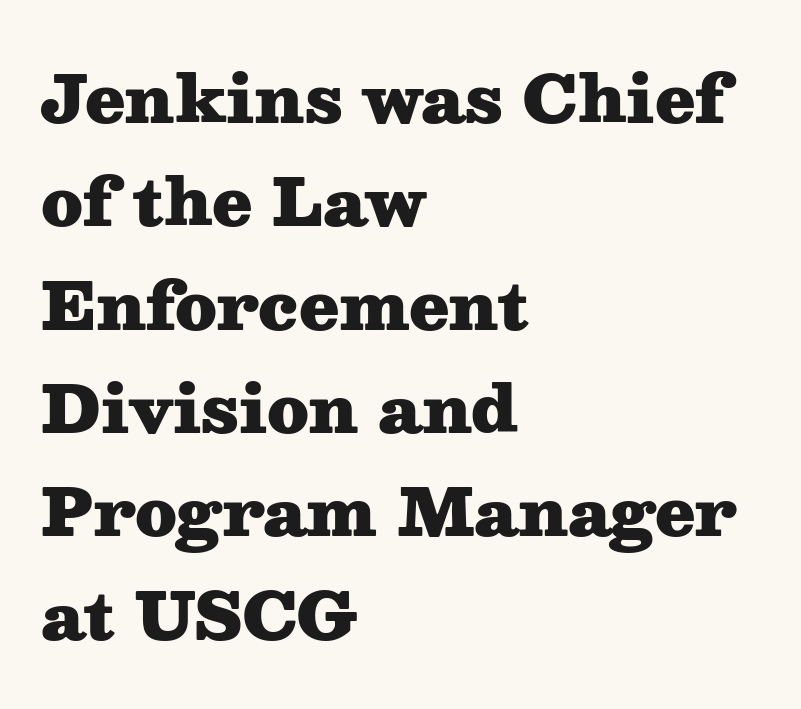
Q: Is the text bold? A: Yes.
Q: Is the text italic (slanted)? A: No, it is upright.
Q: Is the typeface a serif or a sans-serif typeface? A: Serif.
Q: Is the text underlined? A: No.
Q: How is the paragraph aligned? A: Left-aligned.
Q: Is the spacing between letters normal or unusually wide? A: Normal.
Q: Is the spacing between lines tight, normal or loose? A: Normal.
Q: Width (condensed, normal, or wide)? A: Wide.
Q: Stroke contrast? A: Medium.
Q: x-height? A: Medium.
Q: Monospaced? A: No.
